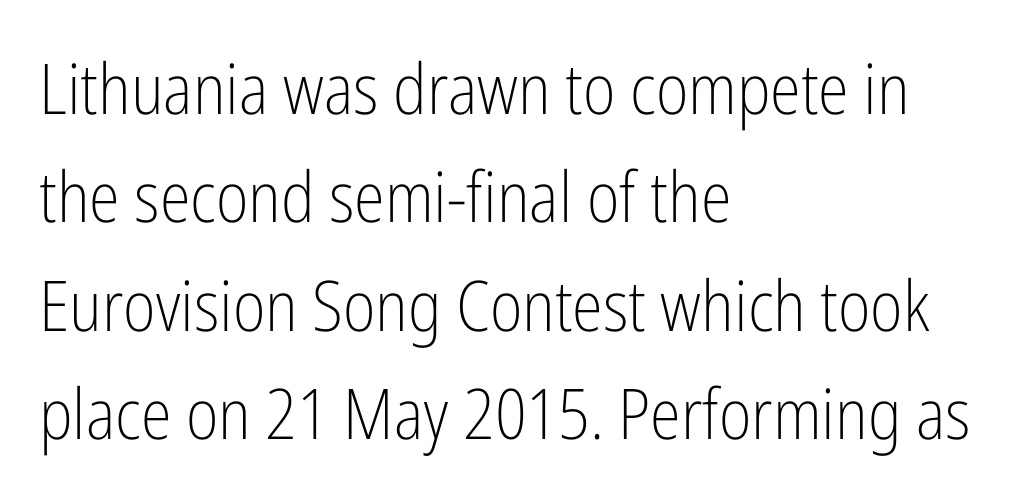
{"serif": "no", "italic": "no", "bold": "no", "weight": "light", "width": "condensed", "stroke_contrast": "low", "x_height": "medium", "monospaced": "no", "underline": "no", "align": "left", "line_spacing": "normal", "line_spacing_ratio": 1.55, "letter_spacing": "normal", "letter_spacing_em": 0.0, "glyph_px": 70}
